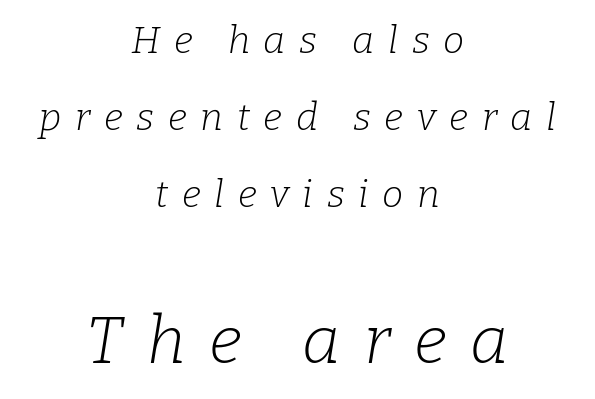
{"serif": "yes", "italic": "yes", "lean": "right", "slant_degrees": 9, "bold": "no", "weight": "light", "width": "normal", "stroke_contrast": "low", "x_height": "medium", "monospaced": "no", "underline": "no", "align": "center", "line_spacing": "loose", "line_spacing_ratio": 2.03, "letter_spacing": "wide", "letter_spacing_em": 0.36, "larger_block": "second", "size_ratio": 1.74, "glyph_px": 66}
